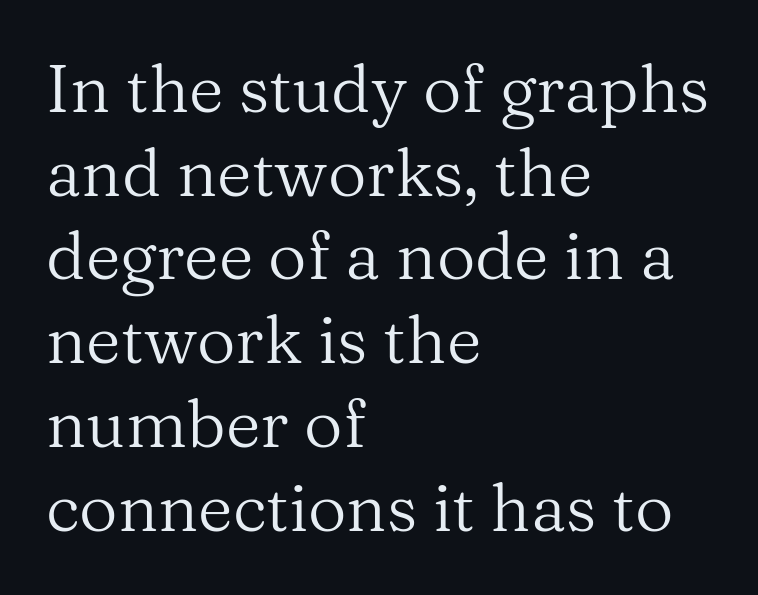
The image shows 67 px regular-weight serif type, upright; set left-aligned, normal line spacing (1.25x), normal letter spacing, not underlined; medium stroke contrast and a medium x-height.
